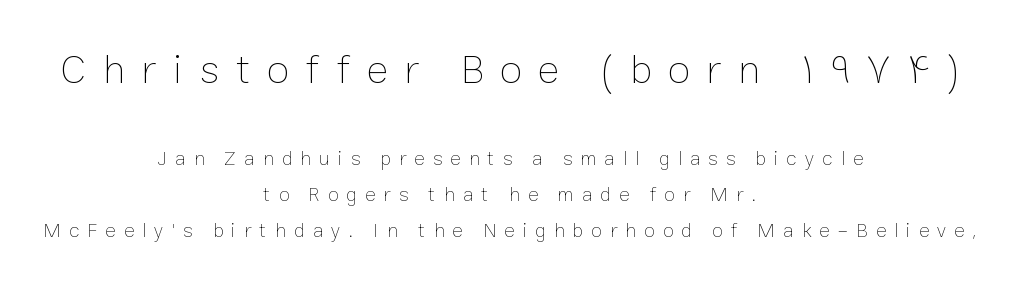
The image shows 41 px thin type, upright; set centered, line spacing 1.81x, unusually wide letter spacing (+0.4 em), not underlined; the first (top) block is 2.05x larger; low stroke contrast and a medium x-height.
